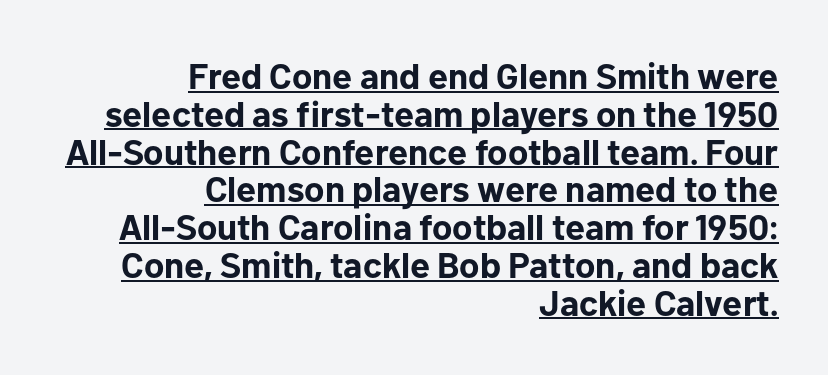
Q: Is the text bold? A: Yes.
Q: Is the text italic (slanted)? A: No, it is upright.
Q: Is the typeface a serif or a sans-serif typeface? A: Sans-serif.
Q: Is the text underlined? A: Yes.
Q: How is the paragraph aligned? A: Right-aligned.
Q: Is the spacing between letters normal or unusually wide? A: Normal.
Q: Is the spacing between lines tight, normal or loose? A: Tight.
Q: Width (condensed, normal, or wide)? A: Normal.
Q: Stroke contrast? A: Low.
Q: x-height? A: Medium.
Q: Monospaced? A: No.
